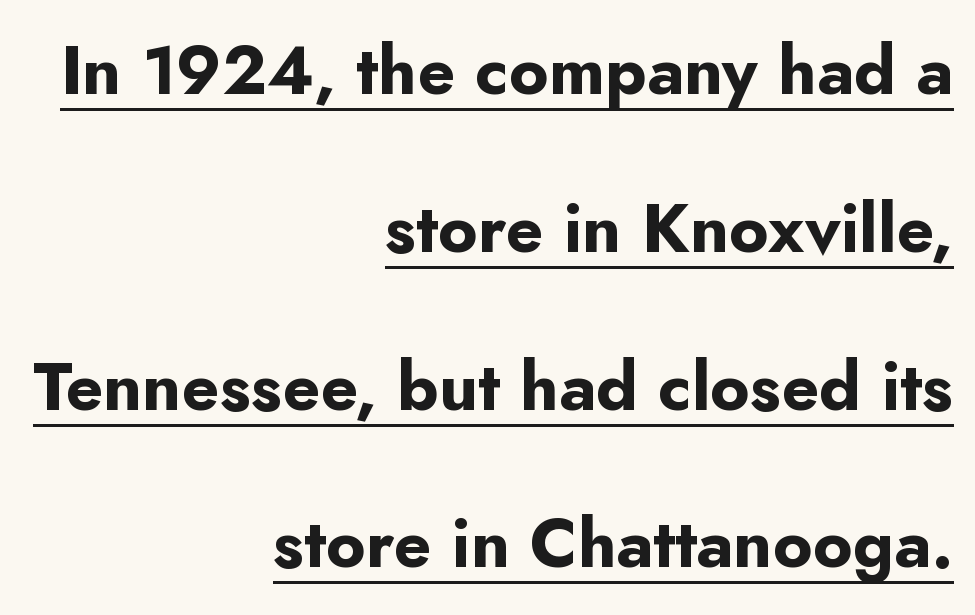
{"serif": "no", "italic": "no", "bold": "yes", "weight": "bold", "width": "normal", "stroke_contrast": "low", "x_height": "small", "monospaced": "no", "underline": "yes", "align": "right", "line_spacing": "loose", "line_spacing_ratio": 2.32, "letter_spacing": "normal", "letter_spacing_em": 0.0, "glyph_px": 68}
